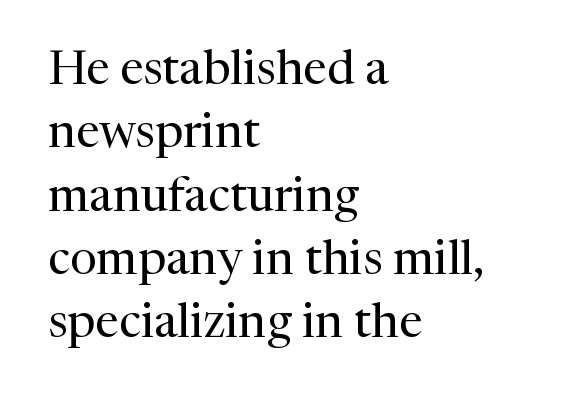
The image shows 48 px regular-weight serif type, upright; set left-aligned, normal line spacing (1.32x), normal letter spacing, not underlined; medium stroke contrast and a medium x-height.
